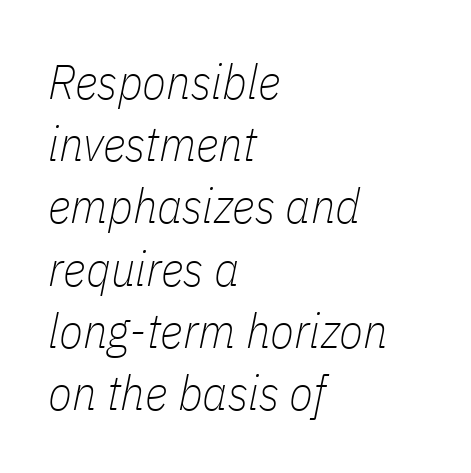
{"italic": "yes", "lean": "right", "slant_degrees": 11, "bold": "no", "weight": "thin", "width": "condensed", "stroke_contrast": "low", "x_height": "medium", "monospaced": "no", "underline": "no", "align": "left", "line_spacing": "normal", "line_spacing_ratio": 1.27, "letter_spacing": "normal", "letter_spacing_em": 0.0, "glyph_px": 49}
